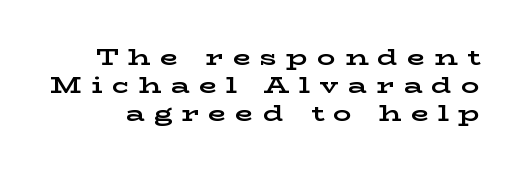
Loose tracking; the words dissolve into strings of separated letters. The passage shown is not underscored anywhere. This is roman type, the default non-slanted kind. On the weight axis this lands at bold, roughly 700.
